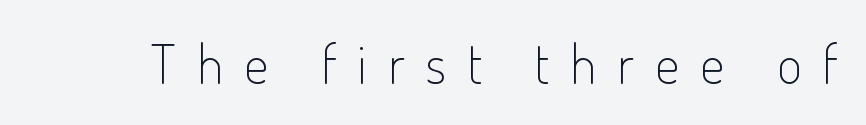
The image shows 54 px light, condensed sans-serif type, upright; set unusually wide letter spacing (+0.39 em), not underlined; low stroke contrast and a small x-height.
